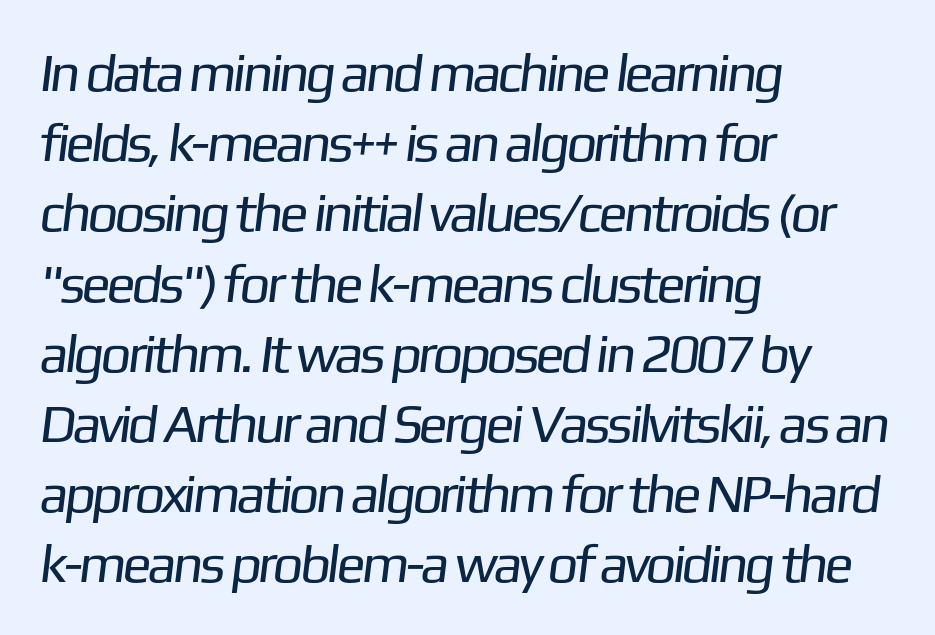
The image shows 54 px regular-weight sans-serif type; set left-aligned, normal line spacing (1.3x), normal letter spacing, not underlined; low stroke contrast and a medium x-height.
